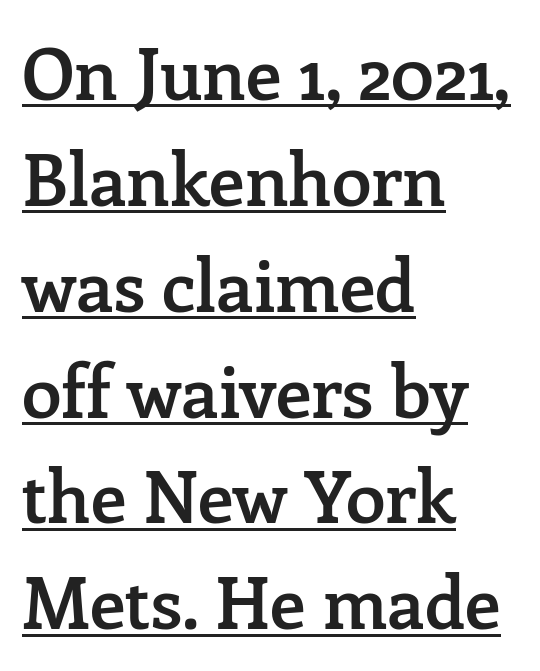
A serif font was chosen for this passage. All the whitespace from short lines collects on the right. No italicization has been applied; the sample stays upright. The rendering uses a moderate line-height, typical for paragraphs. Underlined type.
